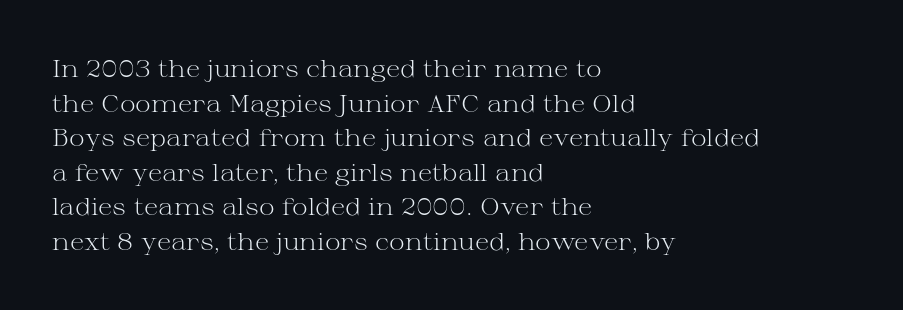
{"italic": "no", "bold": "no", "underline": "no", "align": "left", "line_spacing": "normal", "line_spacing_ratio": 1.44, "letter_spacing": "normal", "letter_spacing_em": 0.0, "glyph_px": 24}
